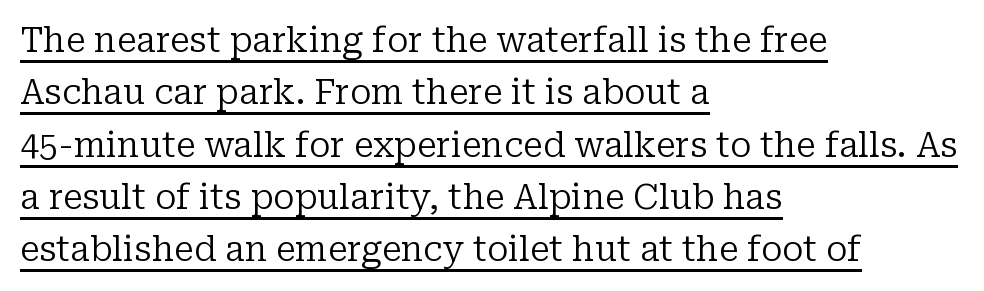
The axis of the letterforms is exactly vertical. Each letter's strokes conclude with small projecting serifs. How are the letters spaced? Ordinarily, with no added tracking. Left-aligned paragraph, ragged on the right.
